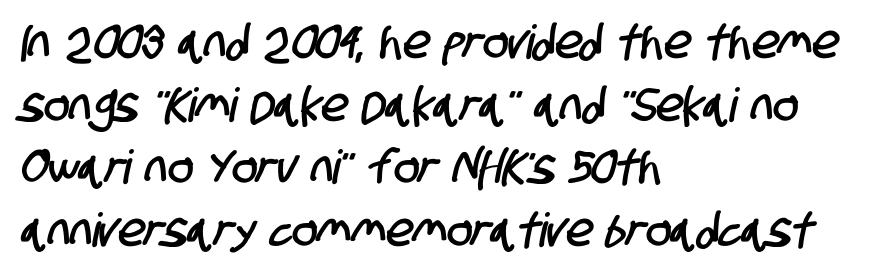
{"serif": "no", "width": "condensed", "stroke_contrast": "low", "x_height": "large", "monospaced": "no", "underline": "no", "align": "left", "line_spacing": "normal", "line_spacing_ratio": 1.33, "letter_spacing": "normal", "letter_spacing_em": 0.0, "glyph_px": 47}
